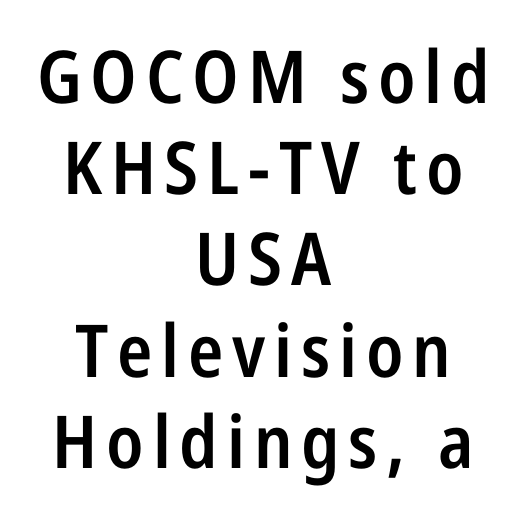
The image shows 73 px semibold, condensed sans-serif type, upright; set centered, normal line spacing (1.25x), not underlined; low stroke contrast and a medium x-height.
